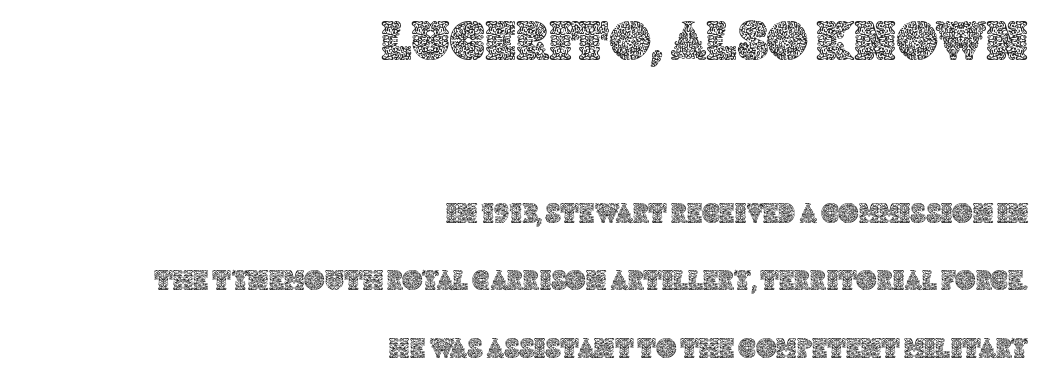
The specimen reads as upright at a glance. Between one letter and the next there's only the usual sliver of space. A typesetter would call this proportional, since set widths differ per character. These lines are set flush right with a ragged left edge. A great deal of white space separates one row of letters from the next. A clean baseline with only descenders dipping below it.
